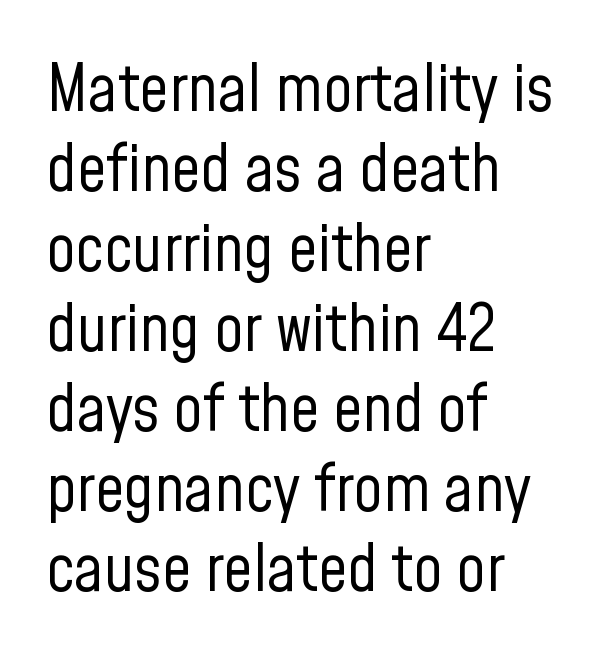
Stroke mass is kept to a normal reading level or below. Observe the ordinary spacing: letters are neighbours, not strangers. Where is the straight margin? On the left. The strip under each line holds only bare page. Every character sits straight up, as roman type does. Looks like regular typesetting: each glyph gets only the width it needs.
